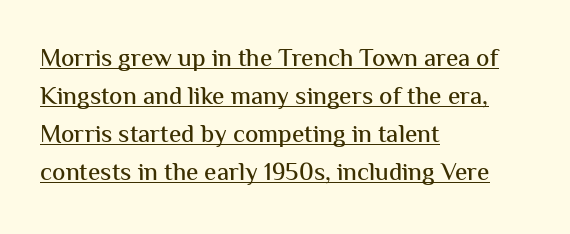
Q: Is the text italic (slanted)? A: No, it is upright.
Q: Is the text underlined? A: Yes.
Q: How is the paragraph aligned? A: Left-aligned.
Q: Is the spacing between letters normal or unusually wide? A: Normal.
Q: Is the spacing between lines tight, normal or loose? A: Normal.
